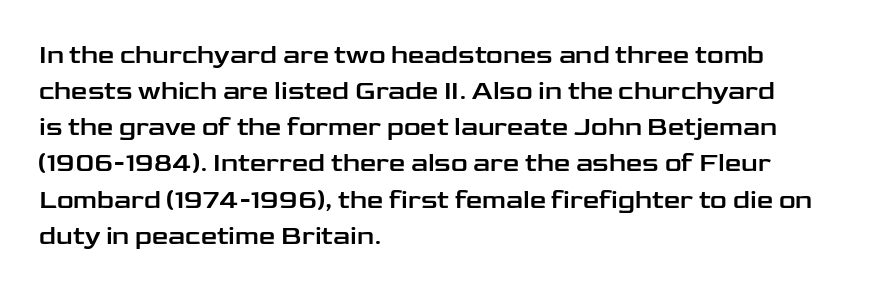
A typesetter would mark this as roman, not italic. Every row of glyphs begins at an identical x-position on the left. Descenders are the only things crossing below the line. Horizontal bands of white between lines are of average thickness.
